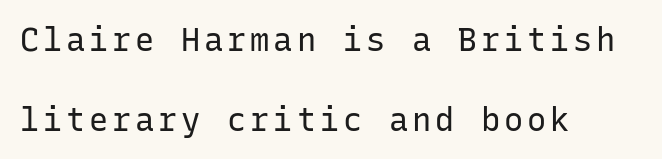
Q: Is the text bold? A: No.
Q: Is the text italic (slanted)? A: No, it is upright.
Q: Is the typeface a serif or a sans-serif typeface? A: Sans-serif.
Q: Is the text underlined? A: No.
Q: How is the paragraph aligned? A: Left-aligned.
Q: Is the spacing between lines tight, normal or loose? A: Loose.
Q: Width (condensed, normal, or wide)? A: Normal.
Q: Stroke contrast? A: Low.
Q: x-height? A: Medium.
Q: Monospaced? A: Yes.
